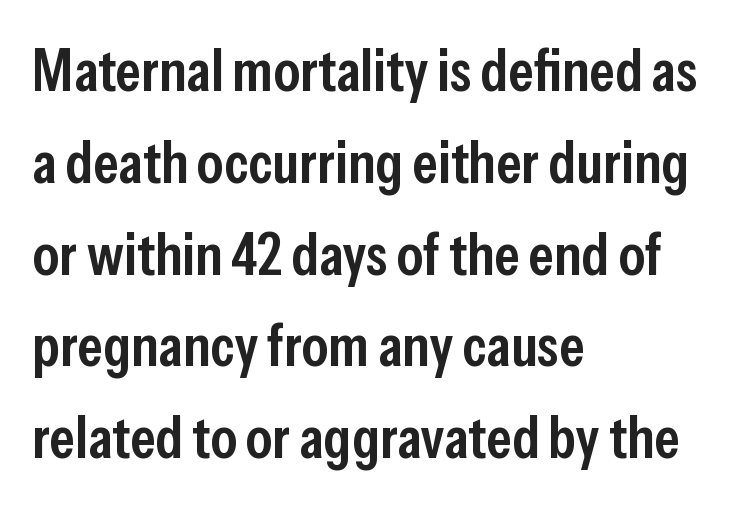
Nothing unusual about the tracking: characters are spaced as the font intends. Notice the strokes are somewhat thickened but not fully heavy: this is a semibold. Grotesque or geometric, the face here clearly has no serifs. The letters advance in unequal steps, a hallmark of proportional type. Descenders are the only things crossing below the line.
